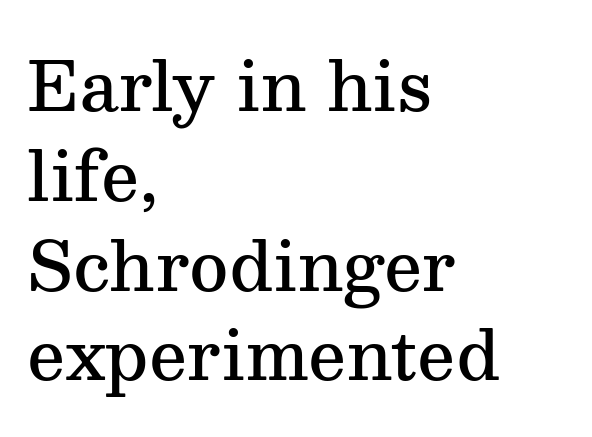
The image shows 67 px semibold serif type, upright; set left-aligned, normal line spacing (1.34x), normal letter spacing, not underlined; medium stroke contrast and a medium x-height.
